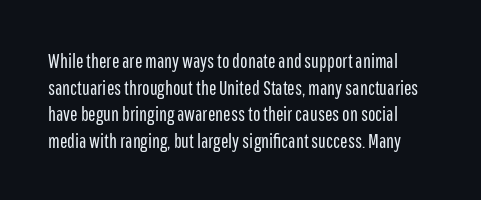
{"italic": "no", "bold": "no", "underline": "no", "line_spacing": "normal", "line_spacing_ratio": 1.33, "letter_spacing": "normal", "letter_spacing_em": 0.0, "glyph_px": 20}
